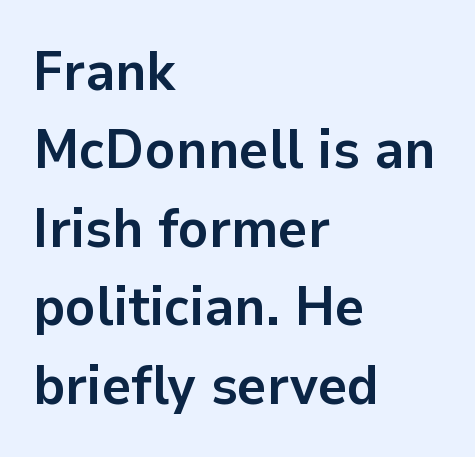
The image shows 56 px semibold sans-serif type, upright; set left-aligned, normal line spacing (1.4x), normal letter spacing, not underlined; low stroke contrast and a medium x-height.
